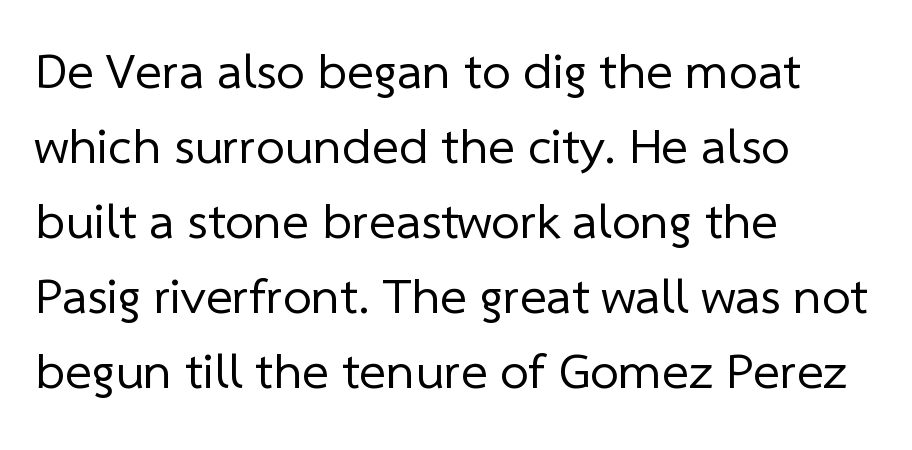
Q: Is the text bold? A: No.
Q: Is the typeface a serif or a sans-serif typeface? A: Sans-serif.
Q: Is the text underlined? A: No.
Q: How is the paragraph aligned? A: Left-aligned.
Q: Is the spacing between letters normal or unusually wide? A: Normal.
Q: Is the spacing between lines tight, normal or loose? A: Normal.
Q: Width (condensed, normal, or wide)? A: Normal.
Q: Stroke contrast? A: Low.
Q: x-height? A: Medium.
Q: Monospaced? A: No.
